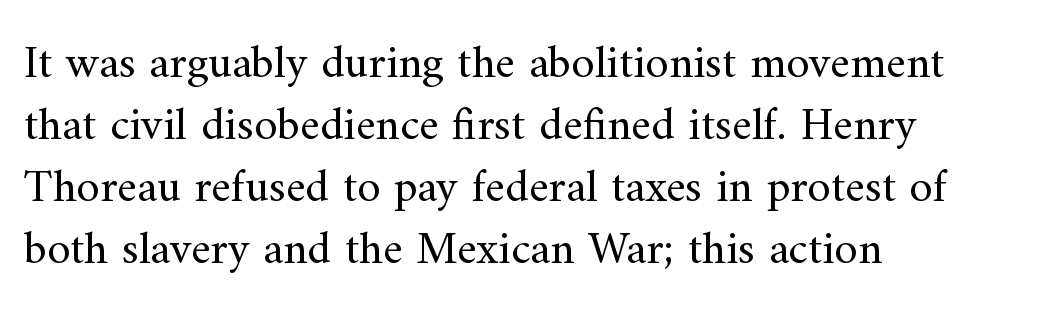
Q: Is the text bold? A: No.
Q: Is the text italic (slanted)? A: No, it is upright.
Q: Is the typeface a serif or a sans-serif typeface? A: Serif.
Q: Is the text underlined? A: No.
Q: How is the paragraph aligned? A: Left-aligned.
Q: Is the spacing between letters normal or unusually wide? A: Normal.
Q: Is the spacing between lines tight, normal or loose? A: Normal.
Q: Width (condensed, normal, or wide)? A: Normal.
Q: Stroke contrast? A: Medium.
Q: x-height? A: Small.
Q: Monospaced? A: No.
